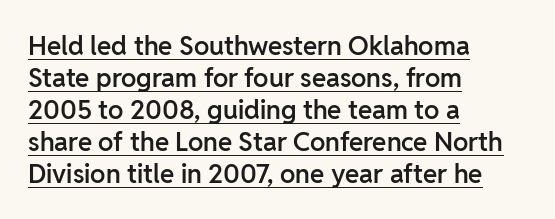
Q: Is the text bold? A: Semi-bold.
Q: Is the text italic (slanted)? A: No, it is upright.
Q: Is the text underlined? A: Yes.
Q: How is the paragraph aligned? A: Left-aligned.
Q: Is the spacing between letters normal or unusually wide? A: Normal.
